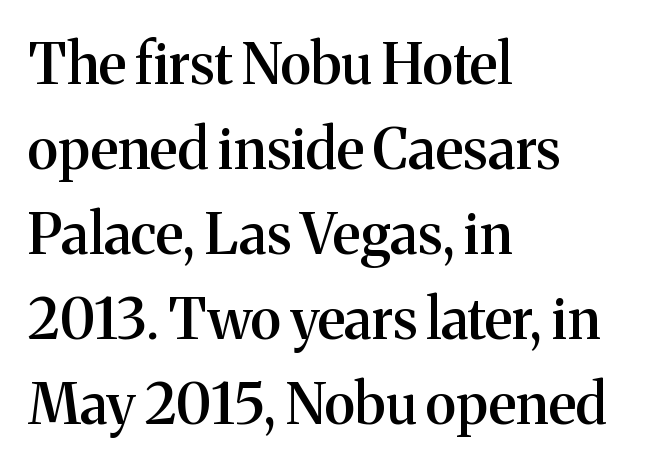
Q: Is the text bold? A: Semi-bold.
Q: Is the text italic (slanted)? A: No, it is upright.
Q: Is the typeface a serif or a sans-serif typeface? A: Serif.
Q: Is the text underlined? A: No.
Q: How is the paragraph aligned? A: Left-aligned.
Q: Is the spacing between letters normal or unusually wide? A: Normal.
Q: Is the spacing between lines tight, normal or loose? A: Normal.
Q: Width (condensed, normal, or wide)? A: Normal.
Q: Stroke contrast? A: Medium.
Q: x-height? A: Medium.
Q: Monospaced? A: No.
